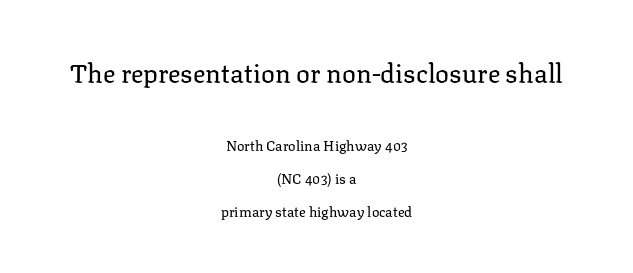
The designer gave the opening block more size than the closing block. Compared with typical paragraphs, the rows here are farther apart. Horizontal alignment here is central, giving a formal, balanced look. Italic? Not at all — the glyphs are vertical. No chunkiness to these letters — they're not bold. The gaps between neighbouring characters are ordinary and unremarkable.
